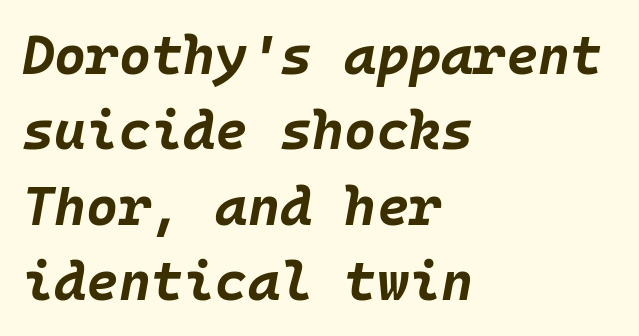
Q: Is the text bold? A: Yes.
Q: Is the text italic (slanted)? A: Yes, it leans right by about 10 degrees.
Q: Is the text underlined? A: No.
Q: How is the paragraph aligned? A: Left-aligned.
Q: Is the spacing between letters normal or unusually wide? A: Normal.
Q: Is the spacing between lines tight, normal or loose? A: Normal.
Q: Width (condensed, normal, or wide)? A: Normal.
Q: Stroke contrast? A: Low.
Q: x-height? A: Large.
Q: Monospaced? A: Yes.
